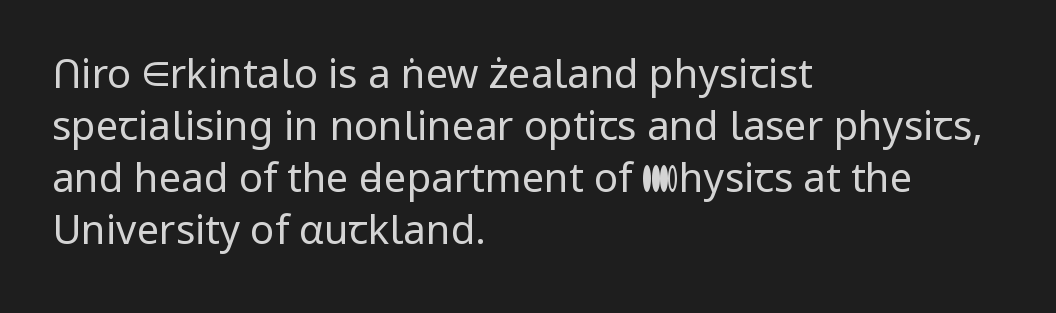
Q: Is the text bold? A: No.
Q: Is the text italic (slanted)? A: No, it is upright.
Q: Is the typeface a serif or a sans-serif typeface? A: Sans-serif.
Q: Is the text underlined? A: No.
Q: How is the paragraph aligned? A: Left-aligned.
Q: Is the spacing between letters normal or unusually wide? A: Normal.
Q: Is the spacing between lines tight, normal or loose? A: Normal.
Q: Width (condensed, normal, or wide)? A: Normal.
Q: Stroke contrast? A: Low.
Q: x-height? A: Medium.
Q: Monospaced? A: No.
